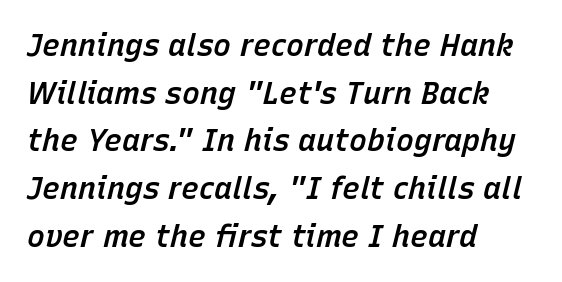
The image shows 30 px semibold type, italic (leaning right); set left-aligned, normal line spacing (1.59x), normal letter spacing, not underlined; low stroke contrast and a medium x-height.
